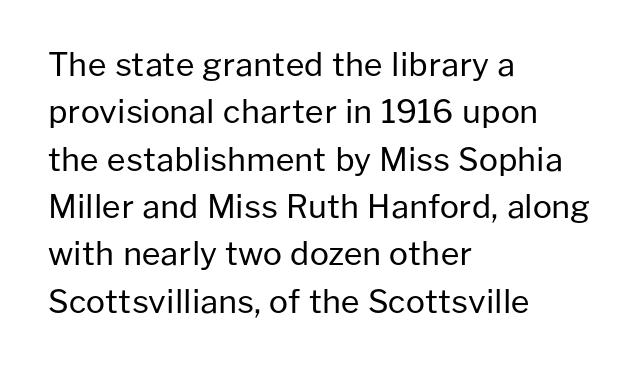
Q: Is the text bold? A: No.
Q: Is the text italic (slanted)? A: No, it is upright.
Q: Is the typeface a serif or a sans-serif typeface? A: Sans-serif.
Q: Is the text underlined? A: No.
Q: How is the paragraph aligned? A: Left-aligned.
Q: Is the spacing between letters normal or unusually wide? A: Normal.
Q: Is the spacing between lines tight, normal or loose? A: Normal.
Q: Width (condensed, normal, or wide)? A: Normal.
Q: Stroke contrast? A: Low.
Q: x-height? A: Medium.
Q: Monospaced? A: No.
